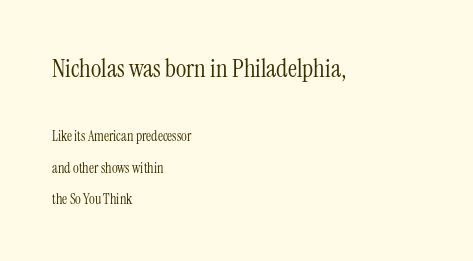
{"italic": "no", "bold": "no", "underline": "no", "align": "left", "line_spacing": "loose", "line_spacing_ratio": 2.22, "letter_spacing": "normal", "letter_spacing_em": 0.0, "larger_block": "first", "size_ratio": 1.79, "glyph_px": 25}
